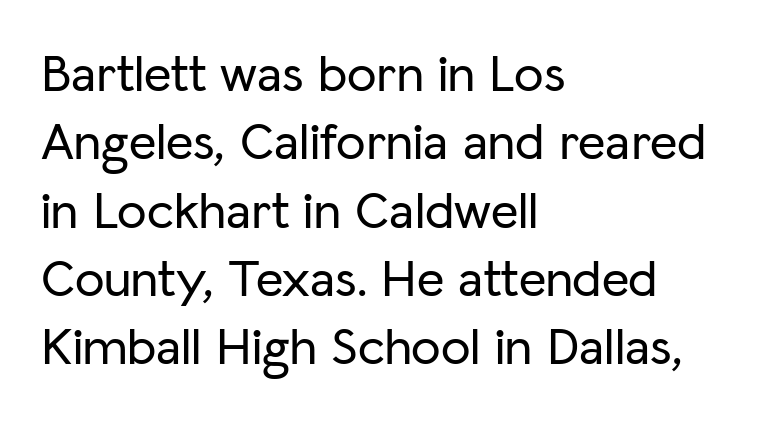
Q: Is the text italic (slanted)? A: No, it is upright.
Q: Is the typeface a serif or a sans-serif typeface? A: Sans-serif.
Q: Is the text underlined? A: No.
Q: How is the paragraph aligned? A: Left-aligned.
Q: Is the spacing between letters normal or unusually wide? A: Normal.
Q: Is the spacing between lines tight, normal or loose? A: Normal.
Q: Width (condensed, normal, or wide)? A: Normal.
Q: Stroke contrast? A: Low.
Q: x-height? A: Medium.
Q: Monospaced? A: No.
